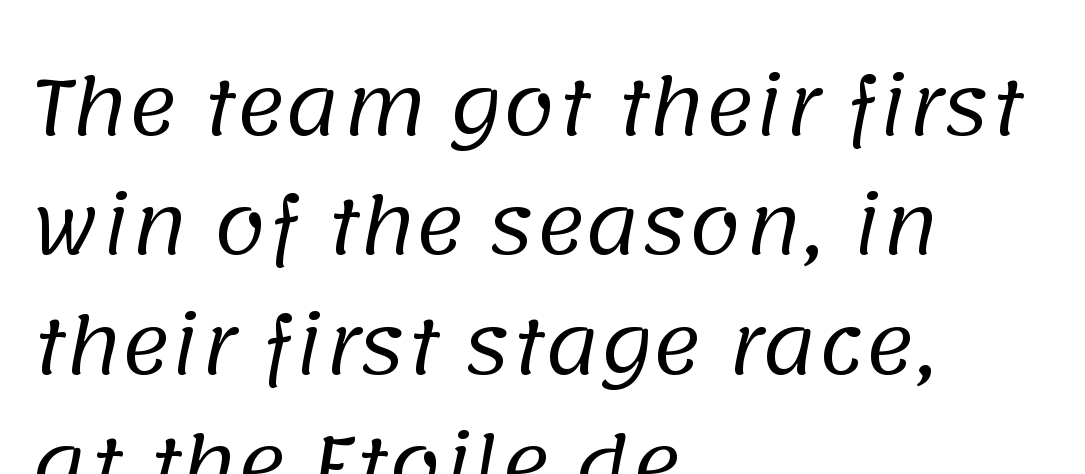
Horizontal bands of white between lines are of average thickness. The font sits on the lighter half of the weight spectrum, regular included. The glyphs in this specimen are sans serif. The zone under the glyphs is completely vacant.
